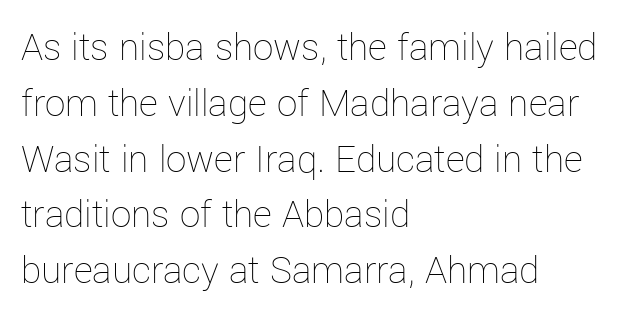
The image shows 41 px thin type, upright; set left-aligned, normal line spacing (1.36x), normal letter spacing, not underlined; low stroke contrast and a medium x-height.
